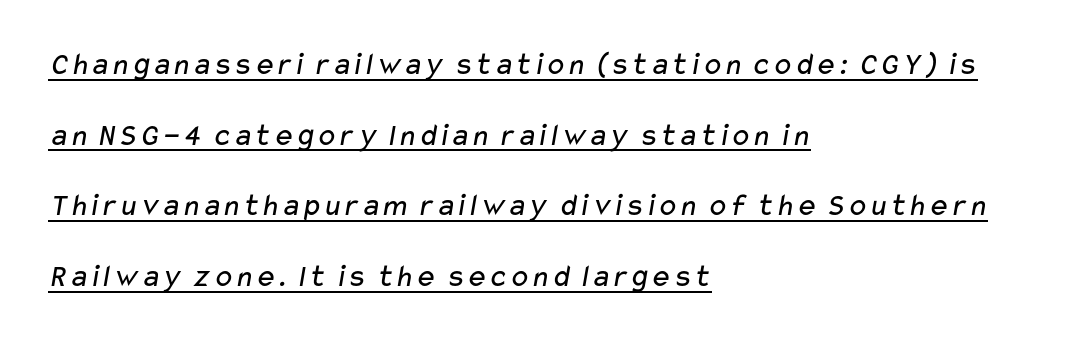
Compared with typical body copy, the letter spacing here is the same. The rendering uses a large line-height, opening up the rows. Proportional: the letters do not fall into vertical columns. Grotesque or geometric, the face here clearly has no serifs.
